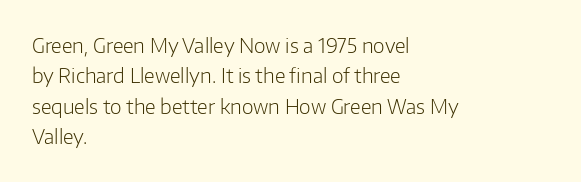
{"italic": "no", "bold": "no", "underline": "no", "align": "left", "line_spacing": "normal", "line_spacing_ratio": 1.52, "letter_spacing": "normal", "letter_spacing_em": 0.0, "glyph_px": 20}
